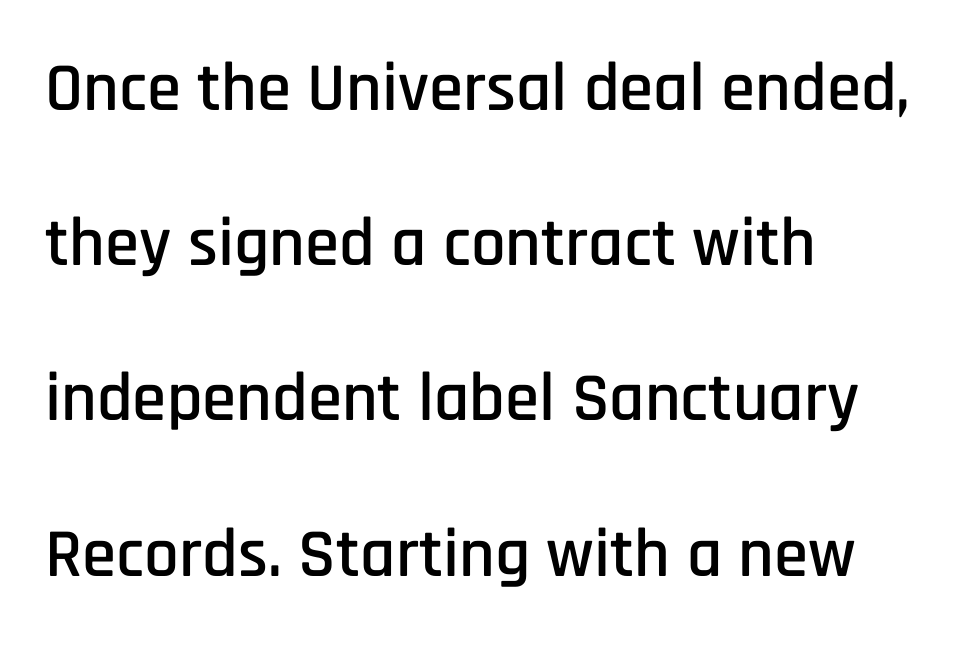
{"serif": "no", "italic": "no", "width": "condensed", "stroke_contrast": "low", "x_height": "large", "monospaced": "no", "underline": "no", "align": "left", "line_spacing": "loose", "line_spacing_ratio": 2.25, "letter_spacing": "normal", "letter_spacing_em": 0.0, "glyph_px": 69}
